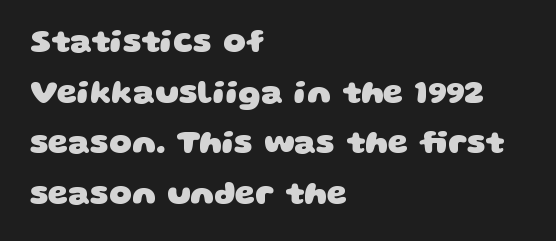
Q: Is the text bold? A: Yes.
Q: Is the typeface a serif or a sans-serif typeface? A: Sans-serif.
Q: Is the text underlined? A: No.
Q: How is the paragraph aligned? A: Left-aligned.
Q: Is the spacing between letters normal or unusually wide? A: Normal.
Q: Is the spacing between lines tight, normal or loose? A: Normal.
Q: Width (condensed, normal, or wide)? A: Wide.
Q: Stroke contrast? A: Low.
Q: x-height? A: Large.
Q: Monospaced? A: No.
